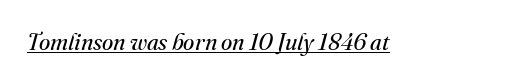
{"italic": "yes", "lean": "right", "slant_degrees": 16, "bold": "no", "underline": "yes", "letter_spacing": "normal", "letter_spacing_em": 0.0, "glyph_px": 23}
